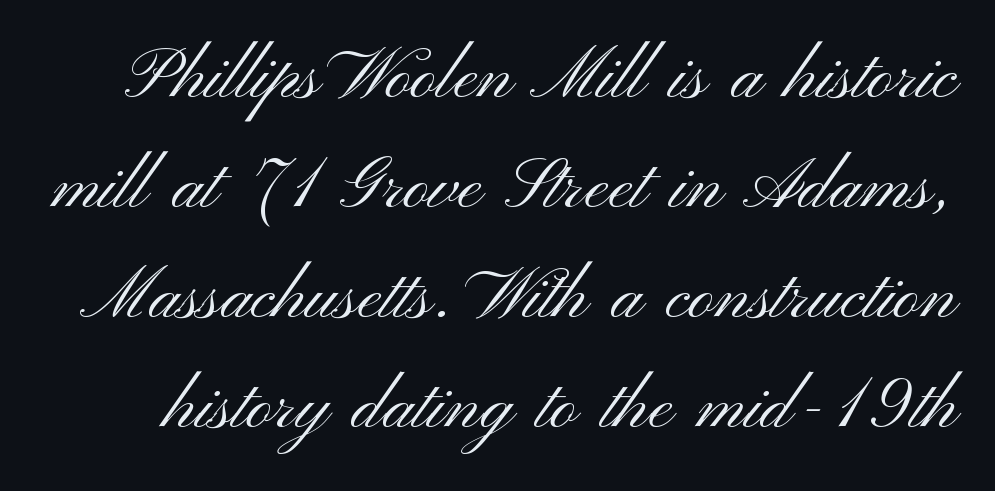
Students, note that the glyphs here touch the page at normal intervals. Just letters on the line, the space beneath them empty. The typeface chosen for these lines omits serifs.
